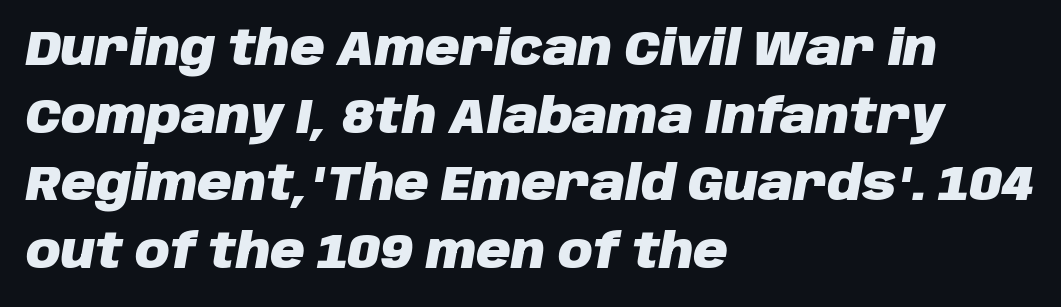
The image shows 48 px heavy type, italic (leaning right); set left-aligned, normal line spacing (1.41x), normal letter spacing, not underlined; low stroke contrast and a large x-height.
